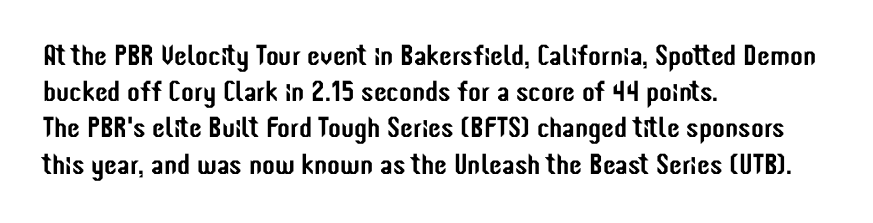
The passage shown has conventional tracking throughout. Unmarked baselines from the first word to the last. Every row of glyphs begins at an identical x-position on the left. Every character sits straight up, as roman type does.
